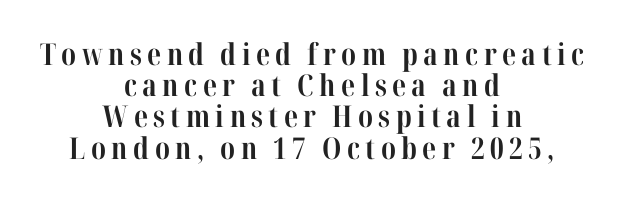
Which margin do the lines hug? Neither — every line sits in the middle. You could barely slide anything between these rows. Regarding serifs, this sample has them. The letters advance in unequal steps, a hallmark of proportional type.
